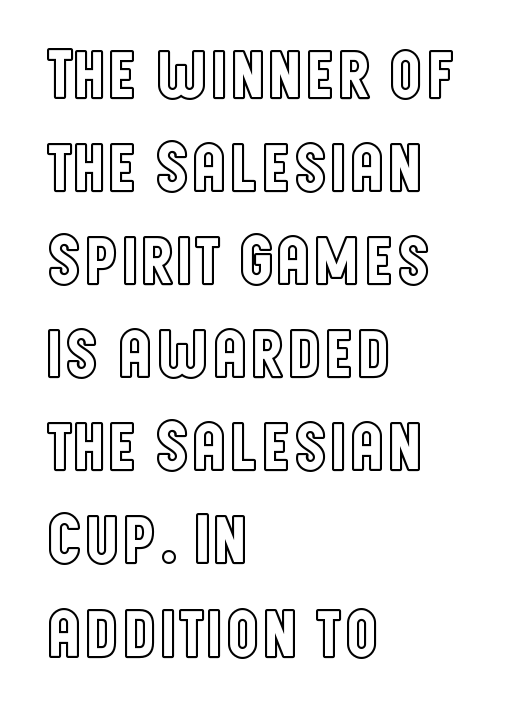
Q: Is the text italic (slanted)? A: No, it is upright.
Q: Is the text underlined? A: No.
Q: How is the paragraph aligned? A: Left-aligned.
Q: Is the spacing between letters normal or unusually wide? A: Normal.
Q: Is the spacing between lines tight, normal or loose? A: Normal.
Q: Width (condensed, normal, or wide)? A: Condensed.
Q: x-height? A: Large.
Q: Monospaced? A: No.
